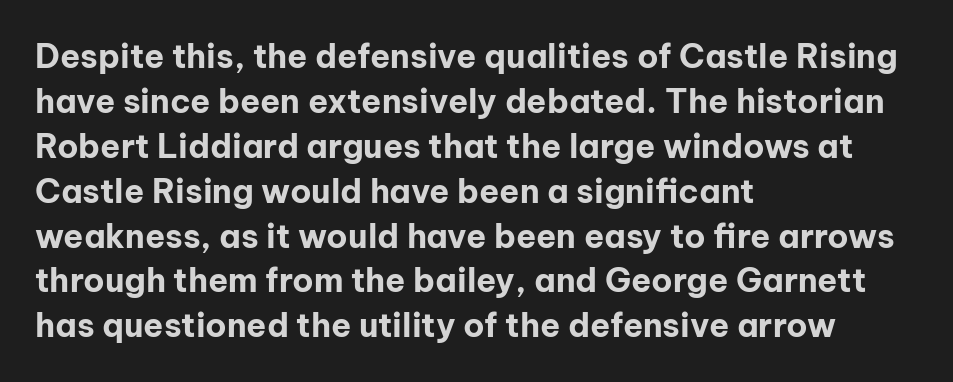
The image shows 33 px bold sans-serif type, upright; set left-aligned, normal line spacing (1.36x), normal letter spacing, not underlined; low stroke contrast and a medium x-height.
